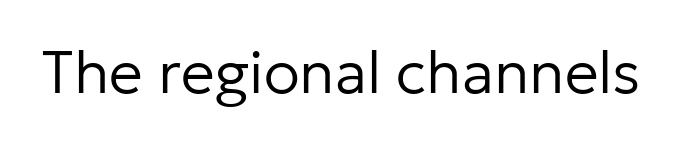
The image shows 60 px regular-weight sans-serif type, upright; set normal letter spacing, not underlined; low stroke contrast and a medium x-height.
